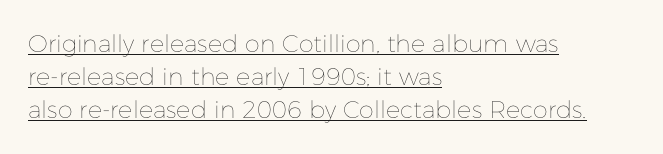
The strokes are not fattened; the text isn't bold. A classic flush-left, rag-right setting is used for this passage. Standard letterfit; no display-style spreading of the glyphs. The space between consecutive lines is moderate. Students, observe the line beneath the letters — that is underlining. Italic? Not at all — the glyphs are vertical.
